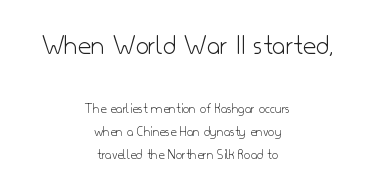
Q: Is the text bold? A: No.
Q: Is the text italic (slanted)? A: No, it is upright.
Q: Is the typeface a serif or a sans-serif typeface? A: Sans-serif.
Q: Is the text underlined? A: No.
Q: How is the paragraph aligned? A: Centered.
Q: Is the spacing between letters normal or unusually wide? A: Normal.
Q: Is the spacing between lines tight, normal or loose? A: Normal.
Q: Which block of text is set in a larger size, the first (top) or the second (bottom)? A: The first (top) one.
Q: Width (condensed, normal, or wide)? A: Normal.
Q: Stroke contrast? A: Low.
Q: x-height? A: Small.
Q: Monospaced? A: No.
